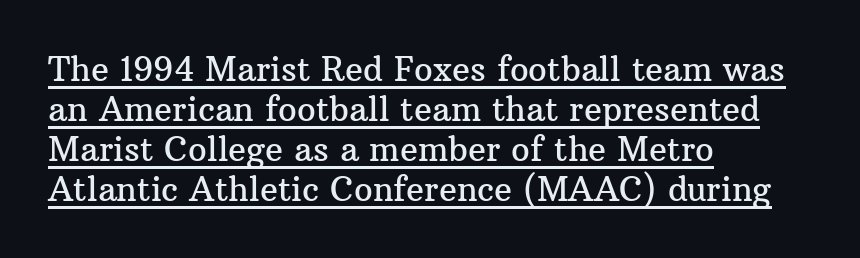
The image shows 33 px serif type, upright; set left-aligned, line spacing 1.21x, normal letter spacing, underlined; medium stroke contrast and a medium x-height.
